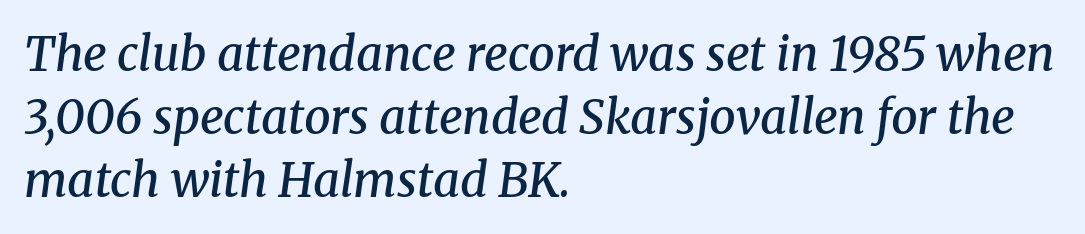
{"serif": "yes", "italic": "yes", "lean": "right", "slant_degrees": 8, "bold": "semi", "weight": "semibold", "width": "normal", "stroke_contrast": "medium", "x_height": "medium", "monospaced": "no", "underline": "no", "align": "left", "line_spacing": "normal", "line_spacing_ratio": 1.34, "letter_spacing": "normal", "letter_spacing_em": 0.0, "glyph_px": 47}
